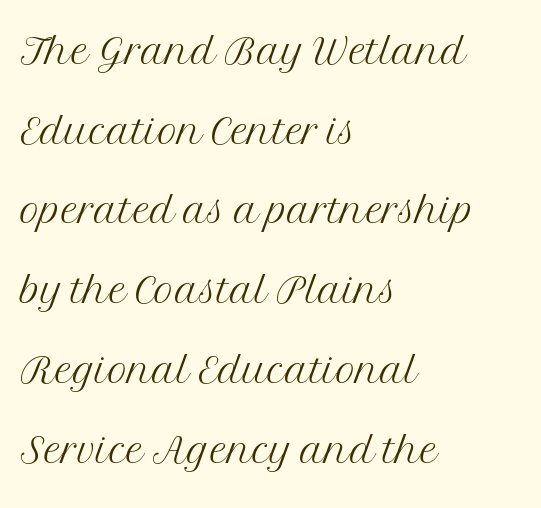
{"serif": "yes", "bold": "no", "weight": "light", "width": "normal", "stroke_contrast": "medium", "x_height": "medium", "monospaced": "no", "underline": "no", "align": "left", "line_spacing": "normal", "line_spacing_ratio": 1.45, "letter_spacing": "normal", "letter_spacing_em": 0.0, "glyph_px": 55}
